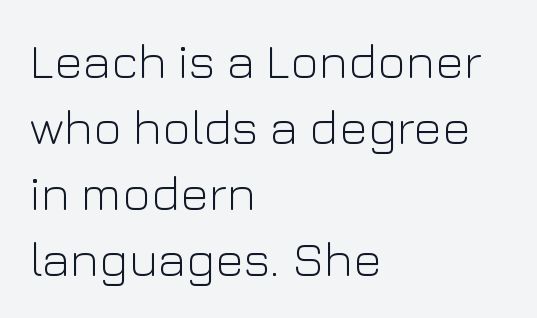
No extra ink here — the face is not bold. The specimen reads as upright at a glance. The horizontal fit of the characters is conventional and even. This rendering uses left alignment, leaving the right contour irregular.
